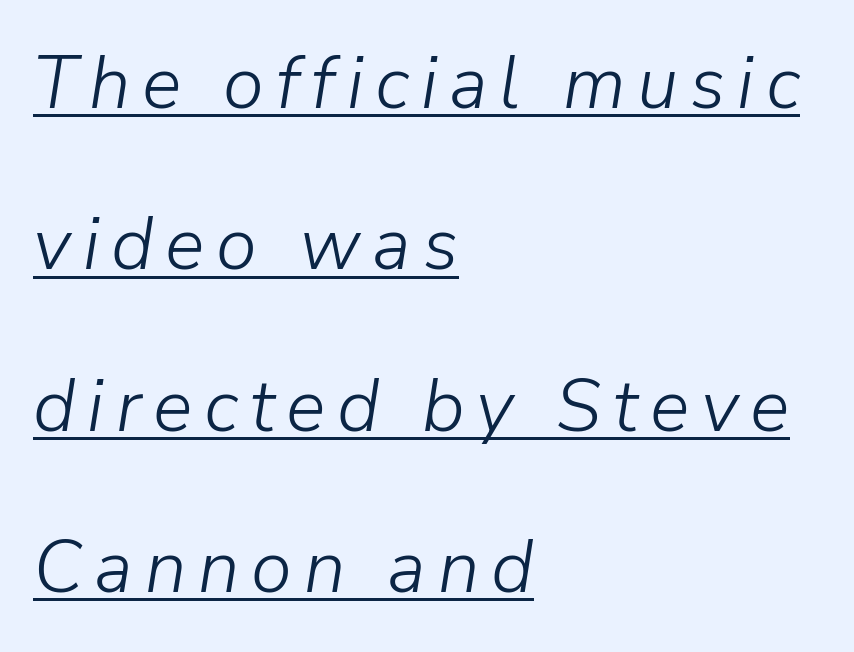
Q: Is the text bold? A: No.
Q: Is the text italic (slanted)? A: Yes, it leans right by about 9 degrees.
Q: Is the text underlined? A: Yes.
Q: How is the paragraph aligned? A: Left-aligned.
Q: Is the spacing between lines tight, normal or loose? A: Loose.
Q: Width (condensed, normal, or wide)? A: Normal.
Q: Stroke contrast? A: Low.
Q: x-height? A: Medium.
Q: Monospaced? A: No.
